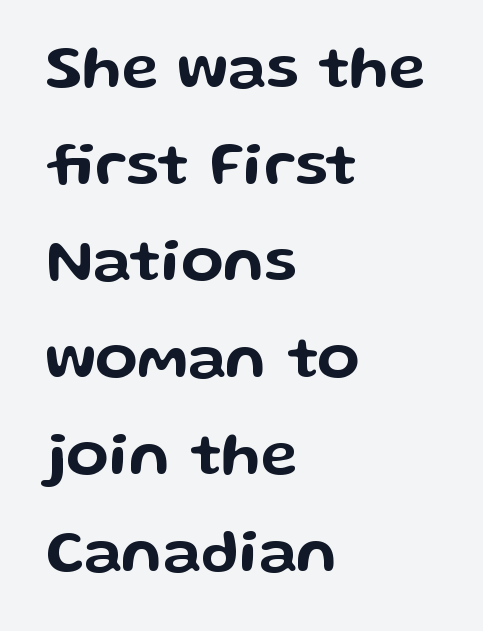
Q: Is the text italic (slanted)? A: No, it is upright.
Q: Is the typeface a serif or a sans-serif typeface? A: Sans-serif.
Q: Is the text underlined? A: No.
Q: How is the paragraph aligned? A: Left-aligned.
Q: Is the spacing between letters normal or unusually wide? A: Normal.
Q: Is the spacing between lines tight, normal or loose? A: Normal.
Q: Width (condensed, normal, or wide)? A: Wide.
Q: Stroke contrast? A: Low.
Q: x-height? A: Medium.
Q: Monospaced? A: No.
